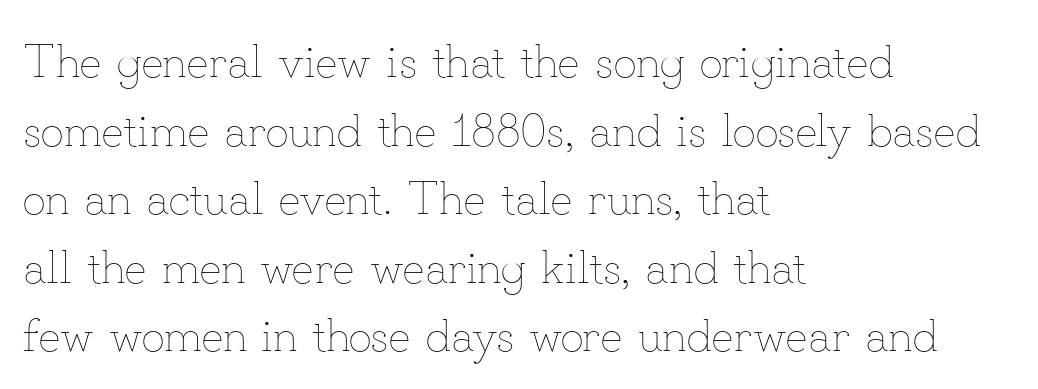
The image shows 46 px thin type, upright; set left-aligned, normal line spacing (1.49x), normal letter spacing, not underlined; low stroke contrast and a small x-height.
